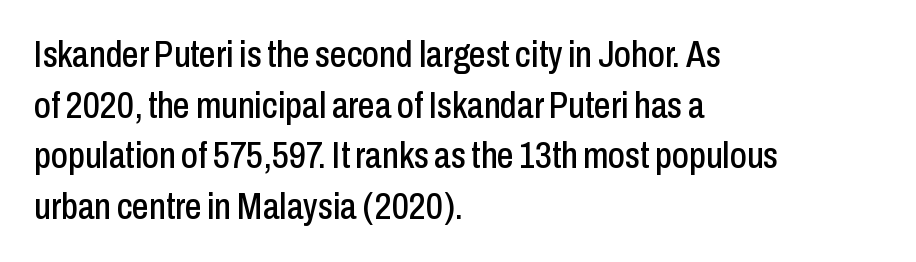
Q: Is the text italic (slanted)? A: No, it is upright.
Q: Is the typeface a serif or a sans-serif typeface? A: Sans-serif.
Q: Is the text underlined? A: No.
Q: How is the paragraph aligned? A: Left-aligned.
Q: Is the spacing between letters normal or unusually wide? A: Normal.
Q: Is the spacing between lines tight, normal or loose? A: Normal.
Q: Width (condensed, normal, or wide)? A: Condensed.
Q: Stroke contrast? A: Low.
Q: x-height? A: Medium.
Q: Monospaced? A: No.
